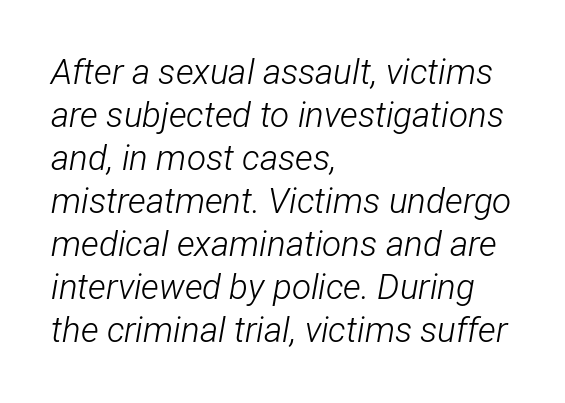
Note the varied advance widths — an 'i' is clearly narrower than an 'm'. Stem width sits at or under what a default text font uses. Yep, that's italic — everything's leaning. A bare baseline throughout the passage. Tracking here is standard; glyphs follow each other at the usual distance. Which margin do the lines hug? The left one — the right edge is uneven.
